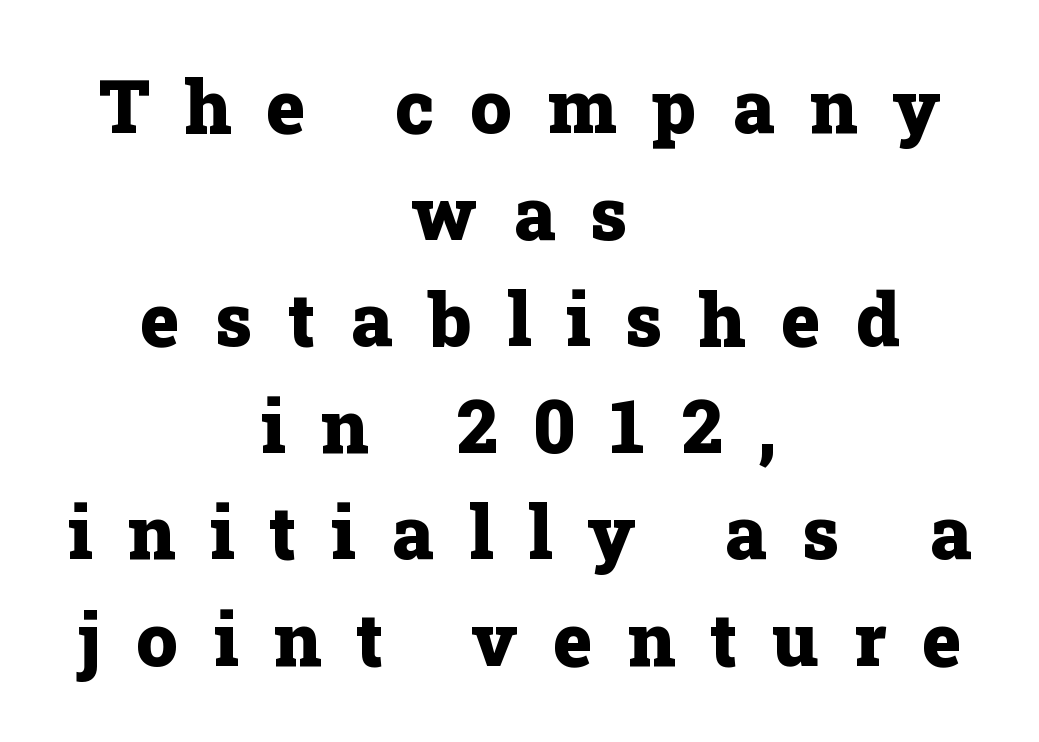
Q: Is the text bold? A: Yes.
Q: Is the text italic (slanted)? A: No, it is upright.
Q: Is the typeface a serif or a sans-serif typeface? A: Serif.
Q: Is the text underlined? A: No.
Q: How is the paragraph aligned? A: Centered.
Q: Is the spacing between letters normal or unusually wide? A: Unusually wide.
Q: Is the spacing between lines tight, normal or loose? A: Normal.
Q: Width (condensed, normal, or wide)? A: Normal.
Q: Stroke contrast? A: Low.
Q: x-height? A: Medium.
Q: Monospaced? A: No.
